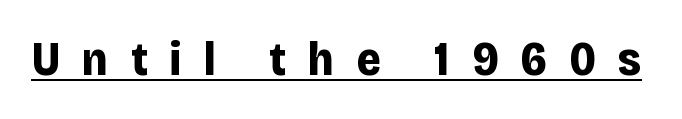
The image shows 47 px bold sans-serif type, upright; set unusually wide letter spacing (+0.47 em), underlined; low stroke contrast and a large x-height.
